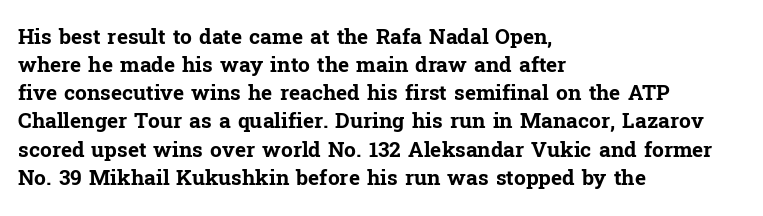
Anything drawn beneath the words? Only blank space. Evenly set lines give the paragraph a standard silhouette. In CSS terms this would be text-align: left. The font's upright variant was chosen for this text. Strokes here are thick enough to call this a true bold.
